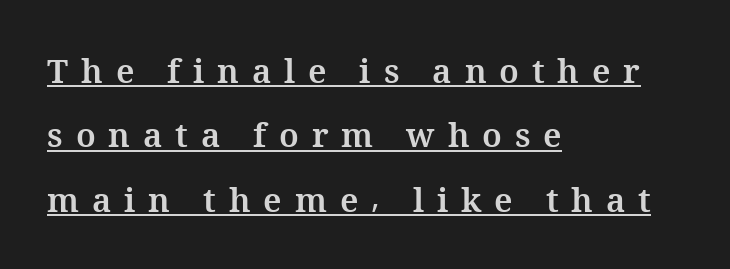
Q: Is the text bold? A: Yes.
Q: Is the text italic (slanted)? A: No, it is upright.
Q: Is the text underlined? A: Yes.
Q: How is the paragraph aligned? A: Left-aligned.
Q: Is the spacing between letters normal or unusually wide? A: Unusually wide.
Q: Is the spacing between lines tight, normal or loose? A: Loose.
Q: Width (condensed, normal, or wide)? A: Normal.
Q: Stroke contrast? A: Medium.
Q: x-height? A: Medium.
Q: Monospaced? A: No.
